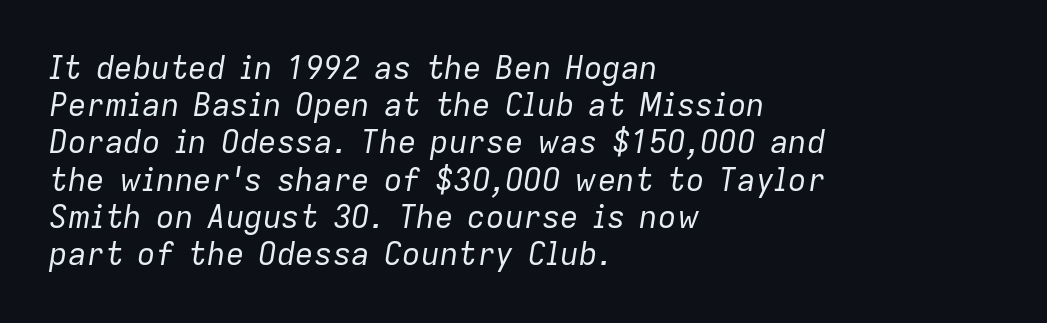
The passage shown is typed in a proportional face where columns would drift. The space directly below the letters is spotless. Think standard paragraph weight, or any step lighter than that. These lines were composed using italics. This rendering uses left alignment, leaving the right contour irregular.
